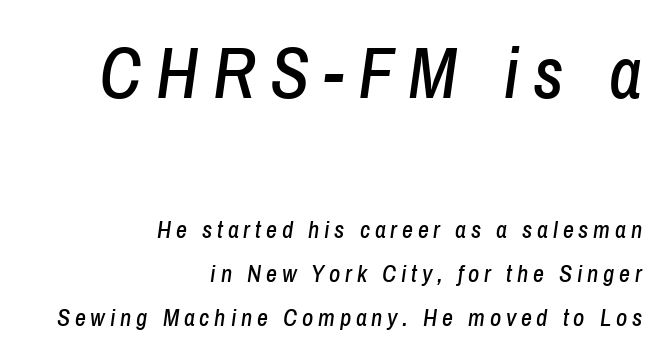
{"italic": "yes", "lean": "right", "slant_degrees": 8, "width": "condensed", "stroke_contrast": "low", "x_height": "medium", "monospaced": "no", "underline": "no", "align": "right", "line_spacing_ratio": 1.84, "letter_spacing": "wide", "letter_spacing_em": 0.2, "larger_block": "first", "size_ratio": 3.0, "glyph_px": 72}
